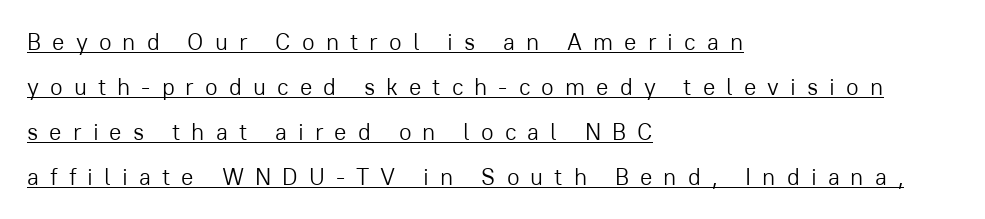
{"italic": "no", "bold": "no", "underline": "yes", "align": "left", "line_spacing": "loose", "line_spacing_ratio": 1.95, "letter_spacing": "wide", "letter_spacing_em": 0.48, "glyph_px": 23}
